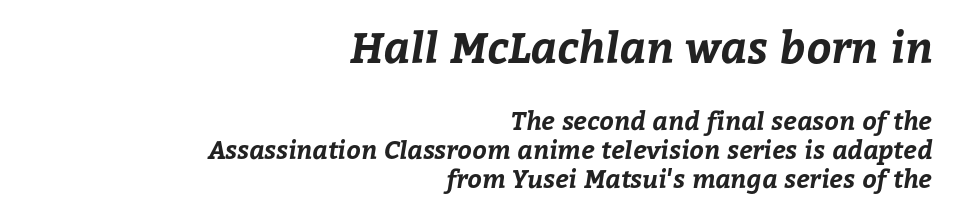
The image shows 43 px bold type; set right-aligned, line spacing 1.16x, normal letter spacing, not underlined; the first (top) block is 1.72x larger; low stroke contrast and a medium x-height.
